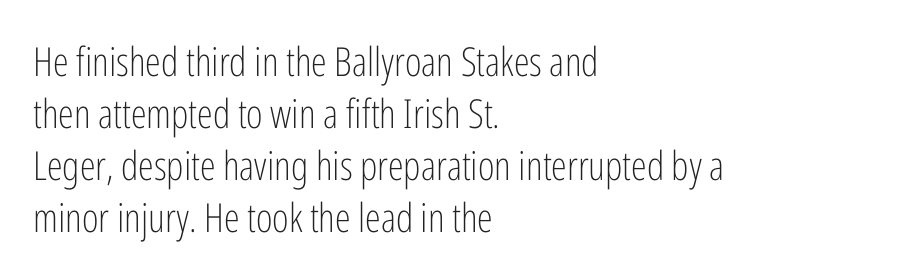
The image shows 40 px light, condensed sans-serif type, upright; set left-aligned, normal line spacing (1.3x), normal letter spacing, not underlined; low stroke contrast and a medium x-height.
